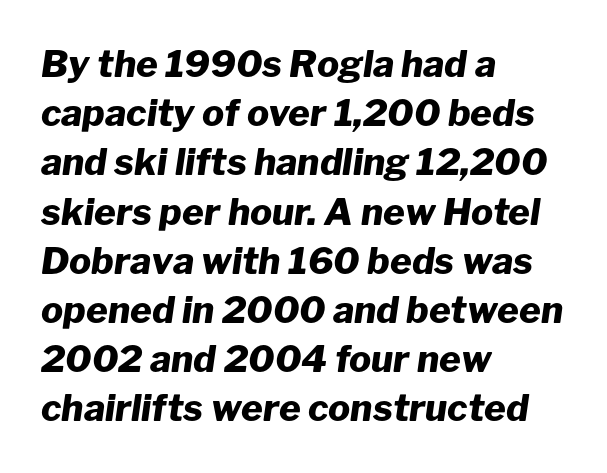
The image shows 37 px heavy type, italic (leaning right); set left-aligned, normal line spacing (1.33x), normal letter spacing, not underlined; low stroke contrast and a medium x-height.
